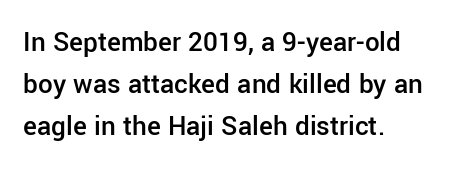
{"serif": "no", "italic": "no", "bold": "semi", "weight": "semibold", "width": "normal", "stroke_contrast": "low", "x_height": "medium", "monospaced": "no", "underline": "no", "align": "left", "line_spacing": "normal", "line_spacing_ratio": 1.44, "letter_spacing": "normal", "letter_spacing_em": 0.0, "glyph_px": 29}
